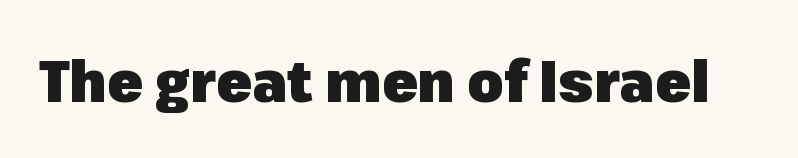
The image shows 58 px heavy sans-serif type, upright; set normal letter spacing, not underlined; low stroke contrast and a medium x-height.
